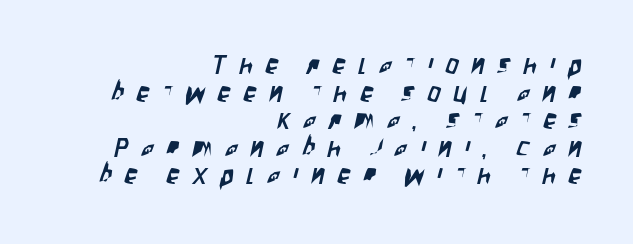
Is there much room between lines? No — they nearly touch. Honestly, the letter spacing is so wide it's the main thing you notice. Check the space under the baseline: it is left empty. Line endings align vertically; line beginnings do not.
